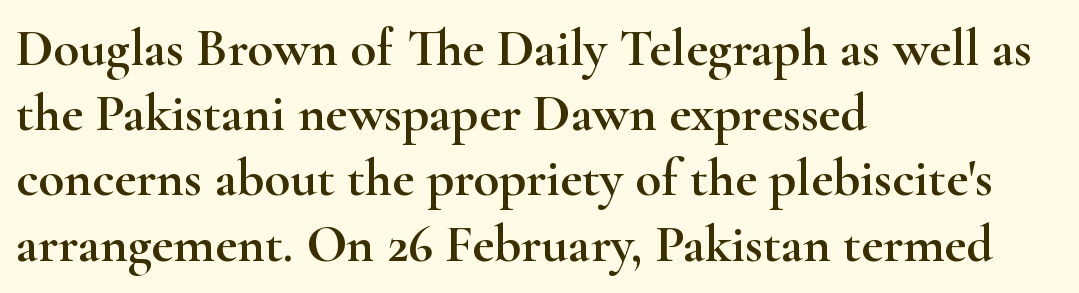
There is no visible air inserted between adjacent glyphs. The space directly below the letters is spotless. Each letter keeps its own natural width here, so spacing adapts to shape. These lines are composed in type with serifs. Do the letters lean? They stand straight.
